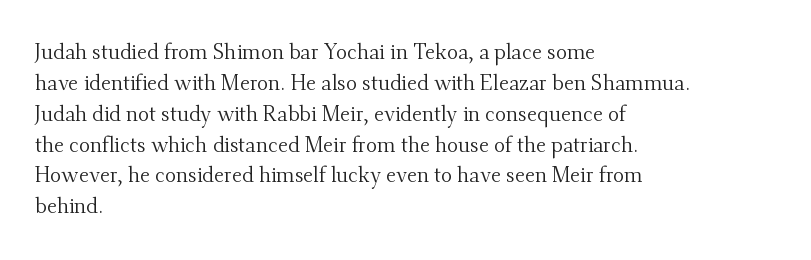
{"italic": "no", "bold": "no", "underline": "no", "align": "left", "line_spacing": "normal", "line_spacing_ratio": 1.47, "letter_spacing": "normal", "letter_spacing_em": 0.0, "glyph_px": 21}
